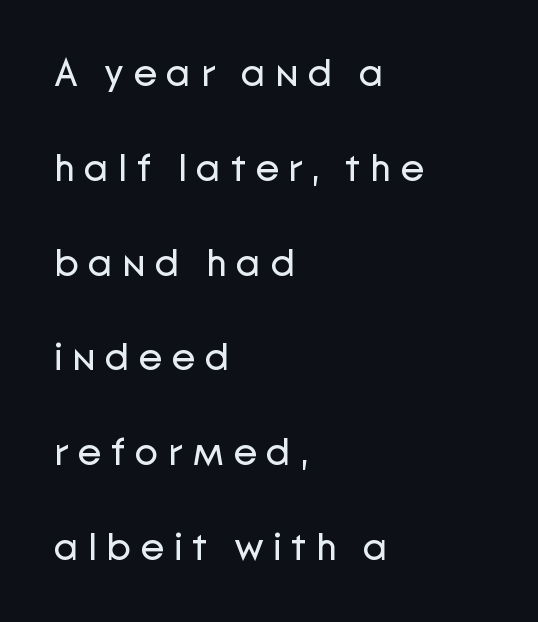
{"serif": "no", "italic": "no", "bold": "no", "weight": "regular", "width": "normal", "stroke_contrast": "low", "x_height": "medium", "monospaced": "no", "underline": "no", "align": "left", "line_spacing": "loose", "line_spacing_ratio": 2.43, "letter_spacing": "wide", "letter_spacing_em": 0.24, "glyph_px": 39}
